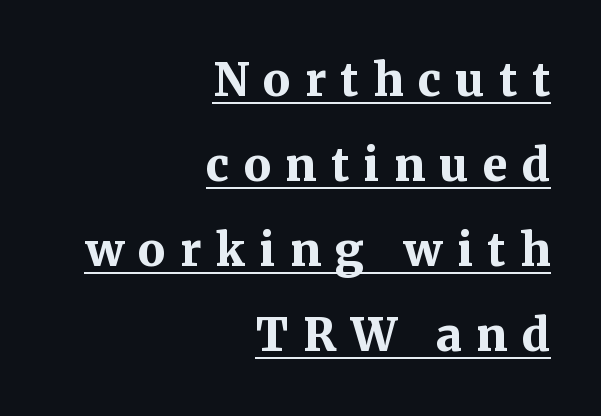
These lines were composed using upright roman letters. The compositor pushed each line to the right boundary. The letterforms stand isolated, each surrounded by extra space. Examine the stroke ends and you'll spot serifs. Chunky letters — that's bold for sure.
